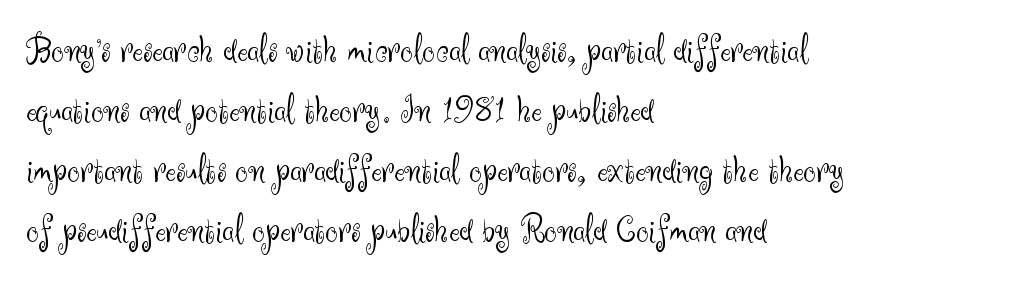
Q: Is the text bold? A: No.
Q: Is the text italic (slanted)? A: No, it is upright.
Q: Is the typeface a serif or a sans-serif typeface? A: Sans-serif.
Q: Is the text underlined? A: No.
Q: How is the paragraph aligned? A: Left-aligned.
Q: Is the spacing between letters normal or unusually wide? A: Normal.
Q: Is the spacing between lines tight, normal or loose? A: Normal.
Q: Width (condensed, normal, or wide)? A: Normal.
Q: Stroke contrast? A: Medium.
Q: x-height? A: Small.
Q: Monospaced? A: No.
